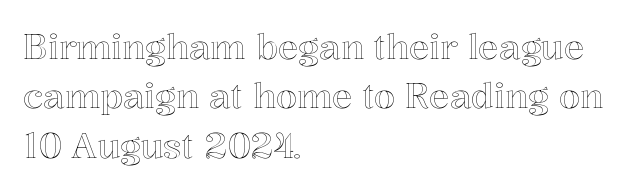
The image shows 34 px text type, upright; set left-aligned, normal line spacing (1.45x), normal letter spacing, not underlined; a medium x-height.
